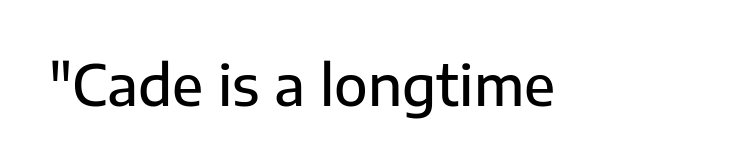
The image shows 55 px semibold sans-serif type, upright; set normal letter spacing, not underlined; low stroke contrast and a medium x-height.
